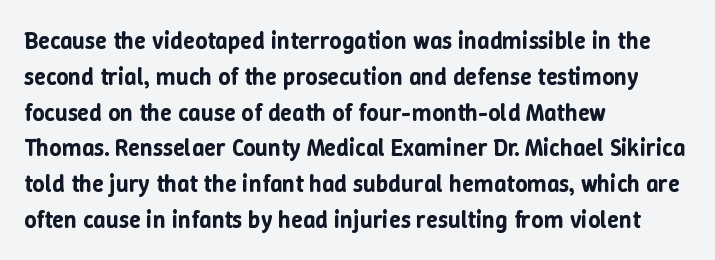
Q: Is the text italic (slanted)? A: No, it is upright.
Q: Is the text underlined? A: No.
Q: How is the paragraph aligned? A: Left-aligned.
Q: Is the spacing between letters normal or unusually wide? A: Normal.
Q: Is the spacing between lines tight, normal or loose? A: Normal.
